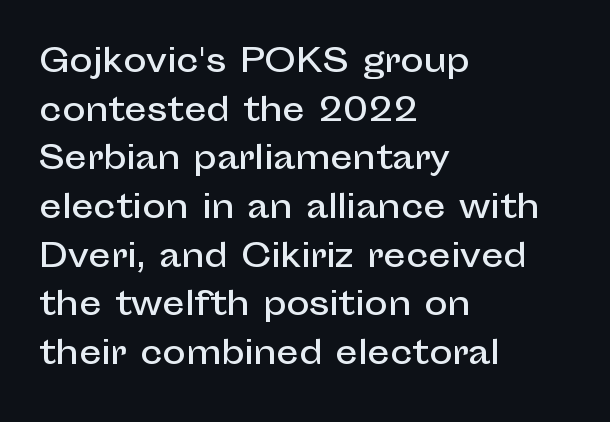
The image shows 31 px sans-serif type, upright; set left-aligned, normal line spacing (1.57x), normal letter spacing, not underlined; low stroke contrast and a medium x-height.
